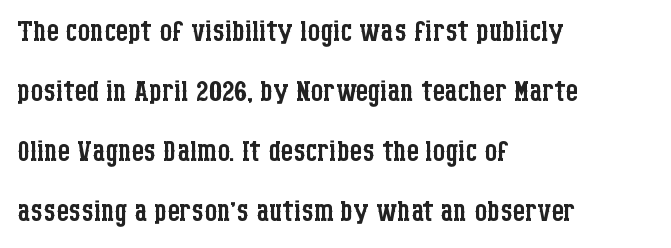
The image shows 39 px regular-weight, condensed serif type, upright; set left-aligned, normal line spacing (1.54x), normal letter spacing, not underlined; low stroke contrast and a large x-height.
